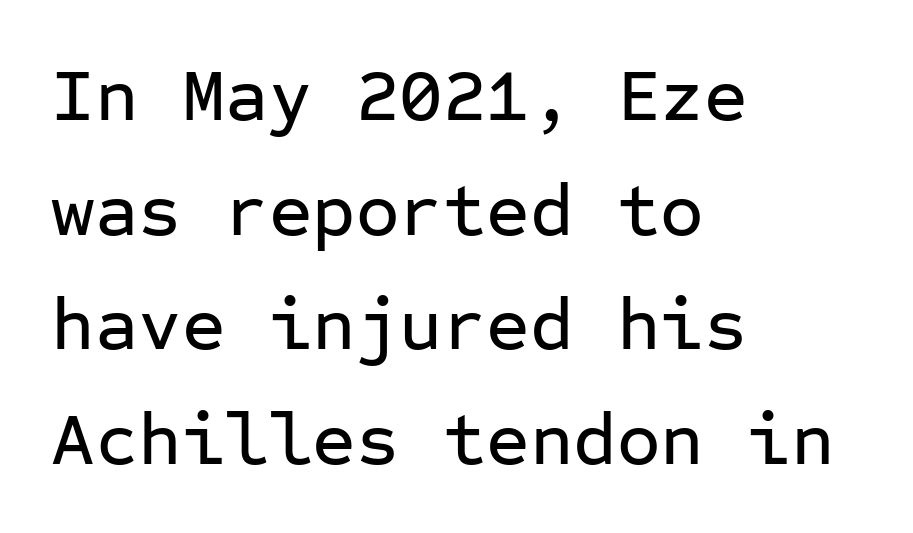
{"serif": "no", "italic": "no", "width": "normal", "stroke_contrast": "low", "x_height": "medium", "monospaced": "yes", "underline": "no", "align": "left", "line_spacing": "normal", "line_spacing_ratio": 1.53, "letter_spacing": "normal", "letter_spacing_em": 0.0, "glyph_px": 75}
